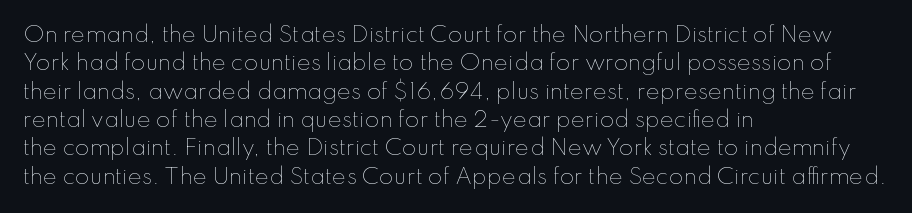
Evenly set lines give the paragraph a standard silhouette. Students, note that the glyphs here touch the page at normal intervals. In terms of posture, this sample is upright. Typeset ragged right — the left edge is the straight one.
